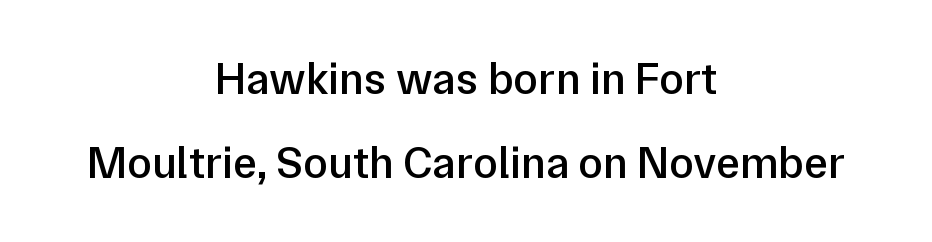
Check under the words: just untouched page. Visually the block forms a symmetrical silhouette, jagged on both flanks. The letters advance in unequal steps, a hallmark of proportional type. The typesetting leans somewhat heavy: a semibold.
